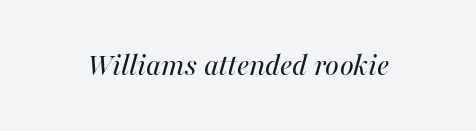
The image shows 33 px regular-weight type, italic (leaning right); set normal letter spacing, not underlined; medium stroke contrast and a medium x-height.
